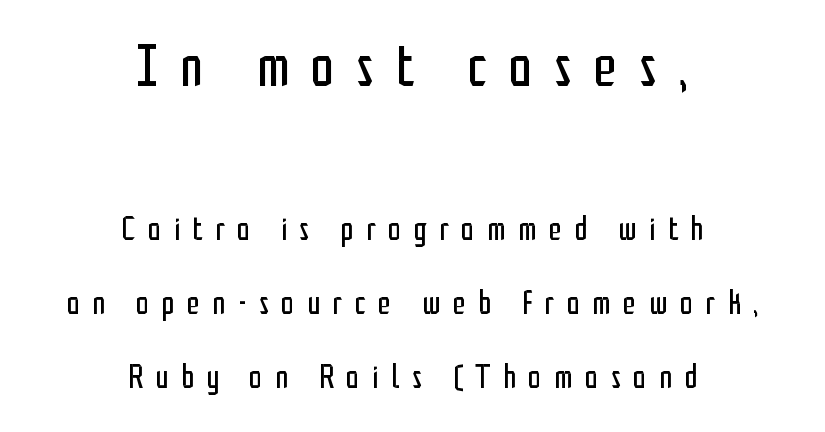
Honestly, the letter spacing is so wide it's the main thing you notice. This sample uses a sans-serif face. Weight class: somewhere from thin through regular. Underline: absent.
